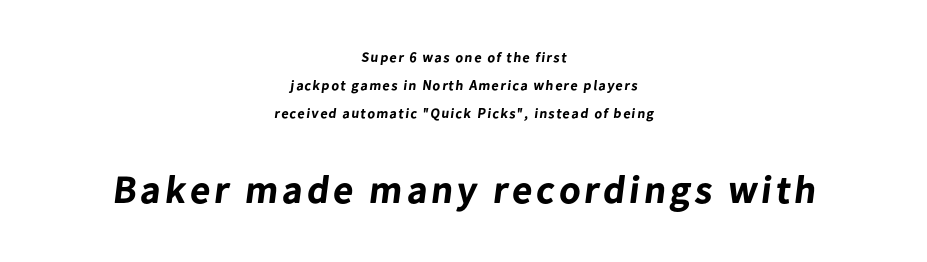
The image shows 39 px bold sans-serif type; set centered, loose line spacing (2.01x), not underlined; the second (bottom) block is 2.79x larger; low stroke contrast and a medium x-height.
